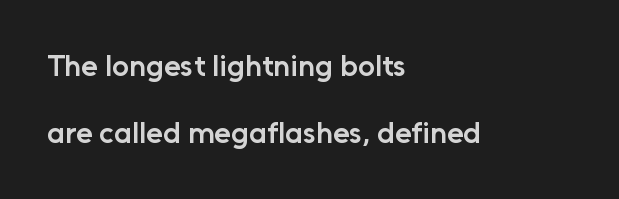
Q: Is the text bold? A: Semi-bold.
Q: Is the text italic (slanted)? A: No, it is upright.
Q: Is the typeface a serif or a sans-serif typeface? A: Sans-serif.
Q: Is the text underlined? A: No.
Q: How is the paragraph aligned? A: Left-aligned.
Q: Is the spacing between letters normal or unusually wide? A: Normal.
Q: Is the spacing between lines tight, normal or loose? A: Loose.
Q: Width (condensed, normal, or wide)? A: Normal.
Q: Stroke contrast? A: Low.
Q: x-height? A: Medium.
Q: Monospaced? A: No.
